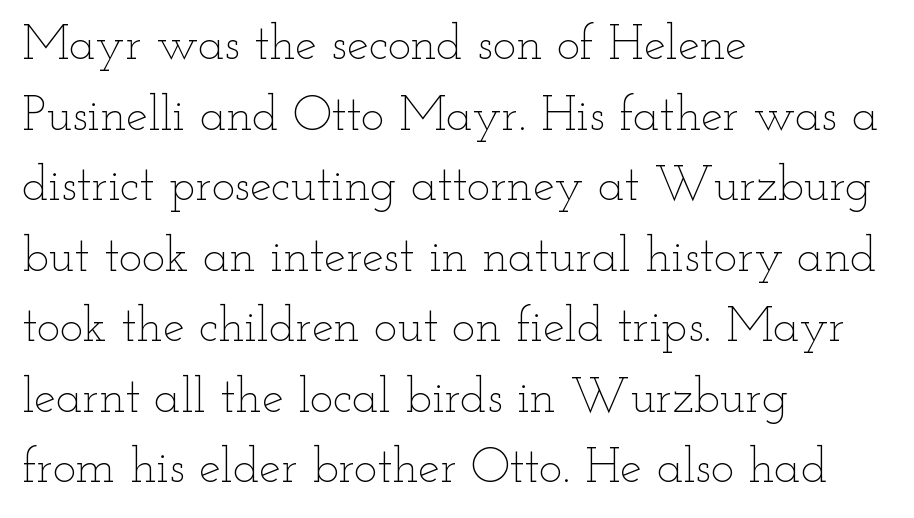
{"italic": "no", "bold": "no", "weight": "thin", "width": "wide", "stroke_contrast": "low", "x_height": "small", "monospaced": "no", "underline": "no", "align": "left", "line_spacing": "normal", "line_spacing_ratio": 1.44, "letter_spacing": "normal", "letter_spacing_em": 0.0, "glyph_px": 49}
